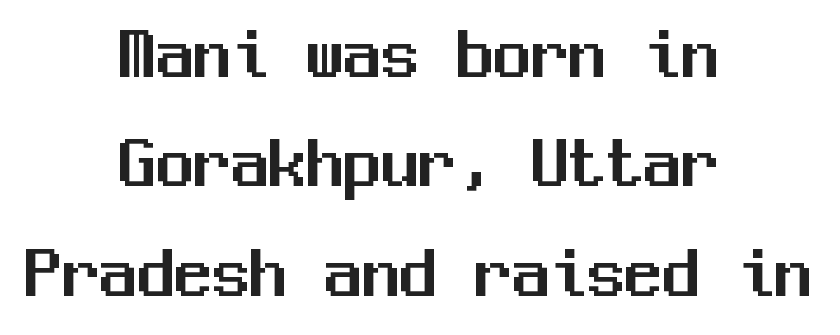
{"serif": "no", "italic": "no", "width": "normal", "stroke_contrast": "medium", "x_height": "medium", "monospaced": "yes", "underline": "no", "align": "center", "line_spacing": "normal", "line_spacing_ratio": 1.46, "letter_spacing": "normal", "letter_spacing_em": 0.0, "glyph_px": 75}
